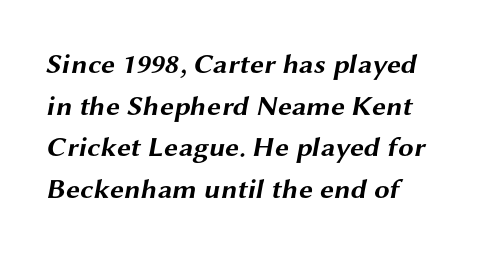
The image shows 28 px bold, wide sans-serif type; set left-aligned, normal line spacing (1.49x), normal letter spacing, not underlined; medium stroke contrast and a medium x-height.
